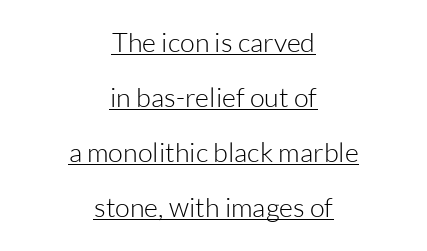
Every character sits straight up, as roman type does. On a weight scale, this lands at 450 or below. Somebody hit Ctrl+U on this one — the words are underlined. In terms of letterspacing, this is plain default setting. The lines in this sample share a center point and differ in where they start and stop. The space between consecutive lines is lavish.
